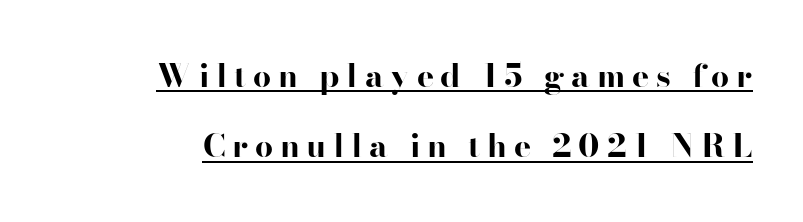
This is sans-serif lettering, the kind often seen on screens and signage. The font's upright variant was chosen for this text. The strokes are fattened all the way to bold. Note the varied advance widths — an 'i' is clearly narrower than an 'm'.
